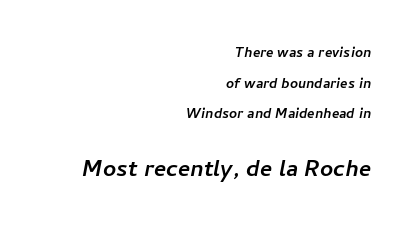
The image shows 23 px bold type, italic (leaning right); set right-aligned, loose line spacing (2.18x), normal letter spacing, not underlined; the second (bottom) block is 1.64x larger.
